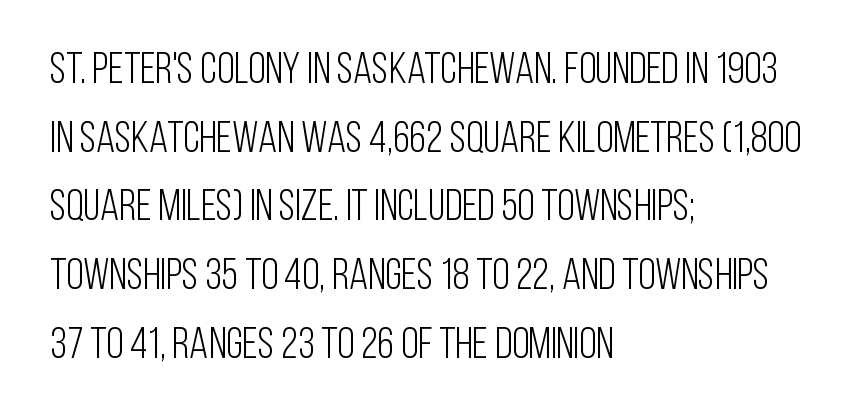
Q: Is the text bold? A: No.
Q: Is the text italic (slanted)? A: No, it is upright.
Q: Is the typeface a serif or a sans-serif typeface? A: Sans-serif.
Q: Is the text underlined? A: No.
Q: How is the paragraph aligned? A: Left-aligned.
Q: Is the spacing between letters normal or unusually wide? A: Normal.
Q: Is the spacing between lines tight, normal or loose? A: Normal.
Q: Width (condensed, normal, or wide)? A: Condensed.
Q: Stroke contrast? A: Low.
Q: x-height? A: Large.
Q: Monospaced? A: No.
